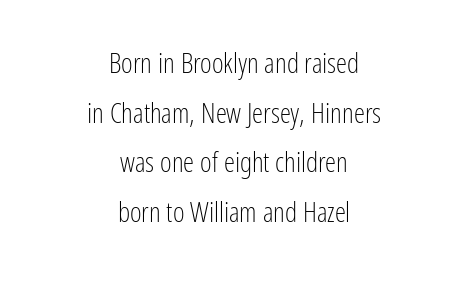
Q: Is the text bold? A: No.
Q: Is the text italic (slanted)? A: No, it is upright.
Q: Is the typeface a serif or a sans-serif typeface? A: Sans-serif.
Q: Is the text underlined? A: No.
Q: How is the paragraph aligned? A: Centered.
Q: Is the spacing between letters normal or unusually wide? A: Normal.
Q: Width (condensed, normal, or wide)? A: Condensed.
Q: Stroke contrast? A: Low.
Q: x-height? A: Medium.
Q: Monospaced? A: No.
